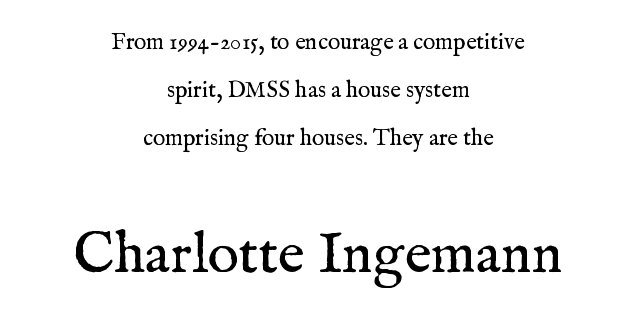
The image shows 58 px regular-weight serif type, upright; set centered, loose line spacing (2.09x), normal letter spacing, not underlined; the second (bottom) block is 2.52x larger; medium stroke contrast and a medium x-height.
